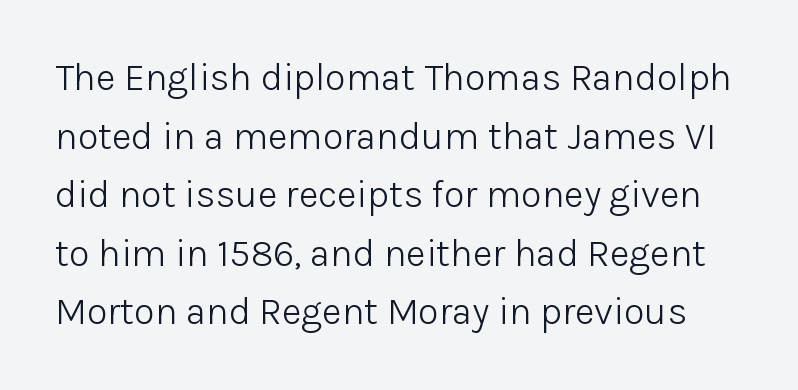
These lines are rendered in a variable-pitch font. The passage shown is not bold in any degree. Is there much room between lines? A standard amount, neither cramped nor airy. Descenders are the only things crossing below the line. Letterform terminals end flat and unadorned throughout the passage. The passage shown has conventional tracking throughout.
